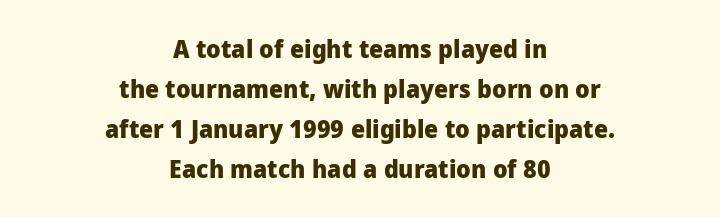
Q: Is the text bold? A: Yes.
Q: Is the text italic (slanted)? A: No, it is upright.
Q: Is the text underlined? A: No.
Q: How is the paragraph aligned? A: Centered.
Q: Is the spacing between letters normal or unusually wide? A: Normal.
Q: Is the spacing between lines tight, normal or loose? A: Normal.
